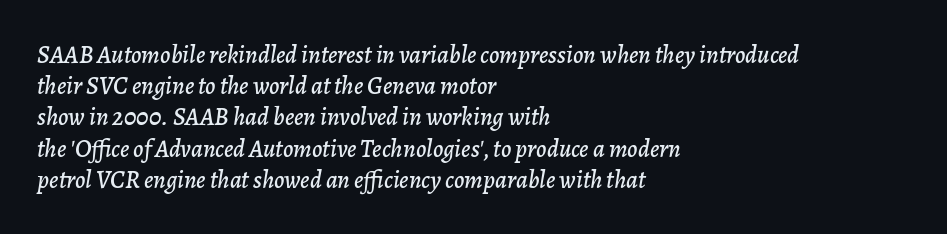
{"italic": "yes", "lean": "right", "slant_degrees": 7, "underline": "no", "align": "left", "line_spacing": "normal", "line_spacing_ratio": 1.25, "letter_spacing": "normal", "letter_spacing_em": 0.0, "glyph_px": 25}
